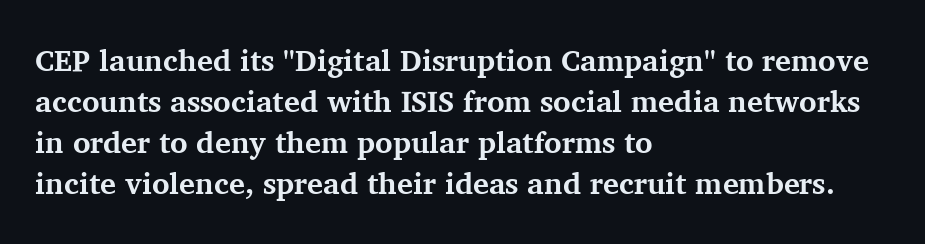
Q: Is the text bold? A: Yes.
Q: Is the text italic (slanted)? A: No, it is upright.
Q: Is the typeface a serif or a sans-serif typeface? A: Serif.
Q: Is the text underlined? A: No.
Q: How is the paragraph aligned? A: Left-aligned.
Q: Is the spacing between letters normal or unusually wide? A: Normal.
Q: Is the spacing between lines tight, normal or loose? A: Normal.
Q: Width (condensed, normal, or wide)? A: Normal.
Q: Stroke contrast? A: Medium.
Q: x-height? A: Medium.
Q: Monospaced? A: No.
